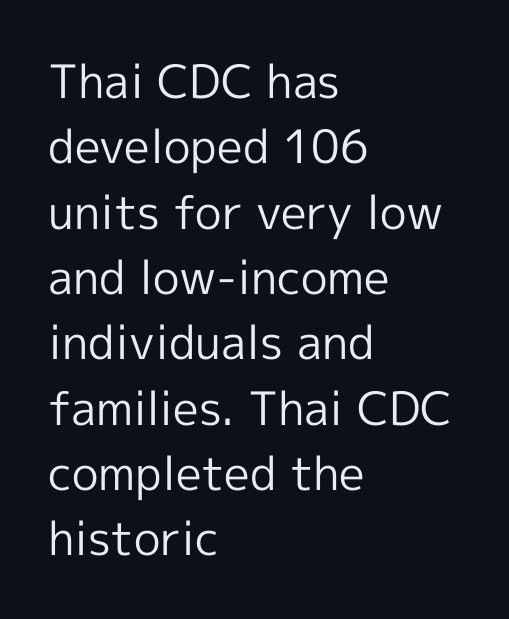
The image shows 46 px regular-weight sans-serif type, upright; set left-aligned, normal line spacing (1.42x), normal letter spacing, not underlined; a medium x-height.
